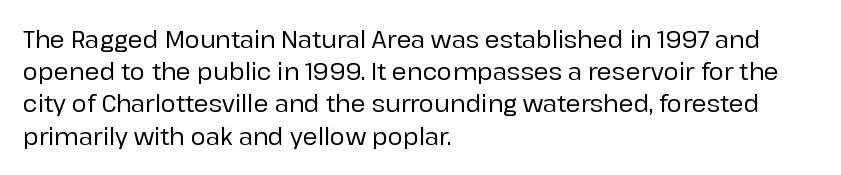
Q: Is the text italic (slanted)? A: No, it is upright.
Q: Is the text underlined? A: No.
Q: How is the paragraph aligned? A: Left-aligned.
Q: Is the spacing between letters normal or unusually wide? A: Normal.
Q: Is the spacing between lines tight, normal or loose? A: Normal.
